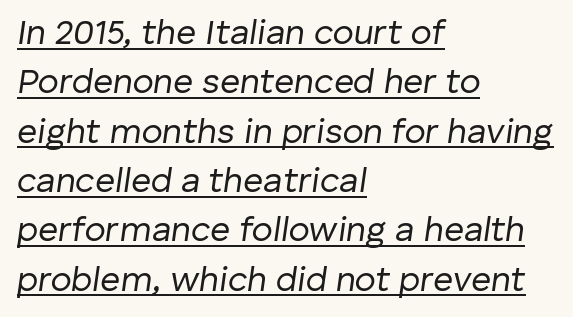
Q: Is the text bold? A: No.
Q: Is the text italic (slanted)? A: Yes, it leans right by about 8 degrees.
Q: Is the text underlined? A: Yes.
Q: How is the paragraph aligned? A: Left-aligned.
Q: Is the spacing between letters normal or unusually wide? A: Normal.
Q: Is the spacing between lines tight, normal or loose? A: Normal.
Q: Width (condensed, normal, or wide)? A: Normal.
Q: Stroke contrast? A: Low.
Q: x-height? A: Medium.
Q: Monospaced? A: No.
